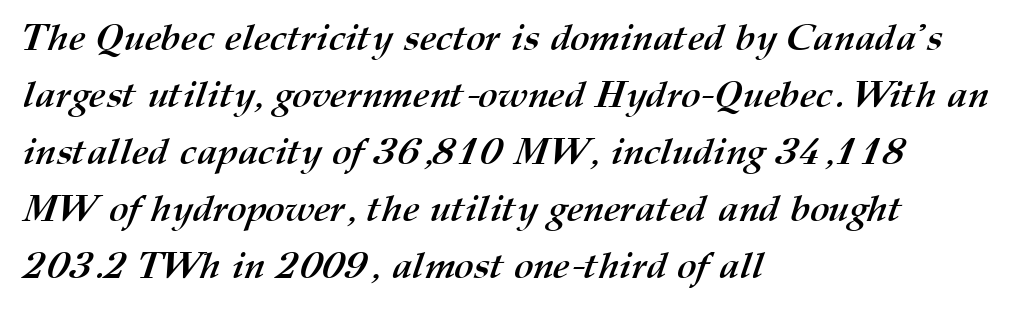
Regarding leading, the lines here are spaced in the standard way. The rendering uses natural spacing where letterforms have individual widths. The passage shown has conventional tracking throughout. Typographic density is high because the face is bold. Each line starts at the same left margin while the right side varies. Just letters on the line, the space beneath them empty.
